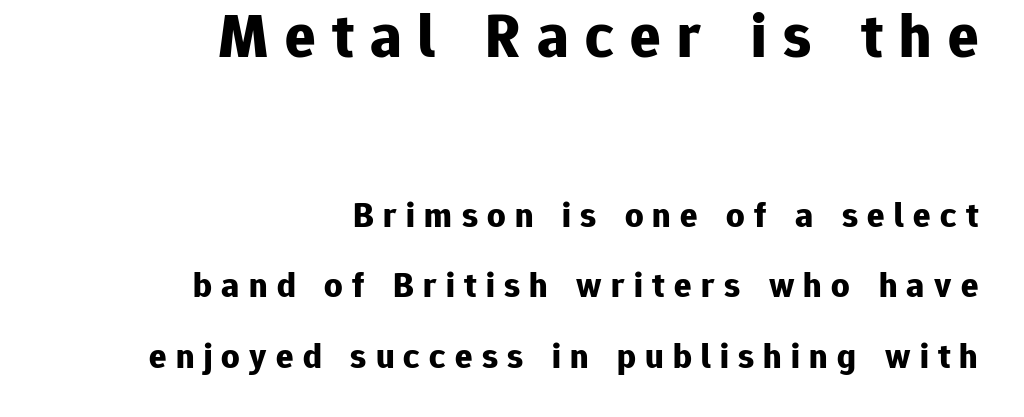
Q: Is the text bold? A: Yes.
Q: Is the text italic (slanted)? A: No, it is upright.
Q: Is the typeface a serif or a sans-serif typeface? A: Sans-serif.
Q: Is the text underlined? A: No.
Q: How is the paragraph aligned? A: Right-aligned.
Q: Is the spacing between letters normal or unusually wide? A: Unusually wide.
Q: Is the spacing between lines tight, normal or loose? A: Loose.
Q: Which block of text is set in a larger size, the first (top) or the second (bottom)? A: The first (top) one.
Q: Width (condensed, normal, or wide)? A: Normal.
Q: Stroke contrast? A: Low.
Q: x-height? A: Medium.
Q: Monospaced? A: No.
